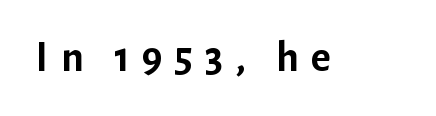
Q: Is the text bold? A: Yes.
Q: Is the text italic (slanted)? A: No, it is upright.
Q: Is the typeface a serif or a sans-serif typeface? A: Sans-serif.
Q: Is the text underlined? A: No.
Q: Is the spacing between letters normal or unusually wide? A: Unusually wide.
Q: Width (condensed, normal, or wide)? A: Normal.
Q: Stroke contrast? A: Low.
Q: x-height? A: Medium.
Q: Monospaced? A: No.
